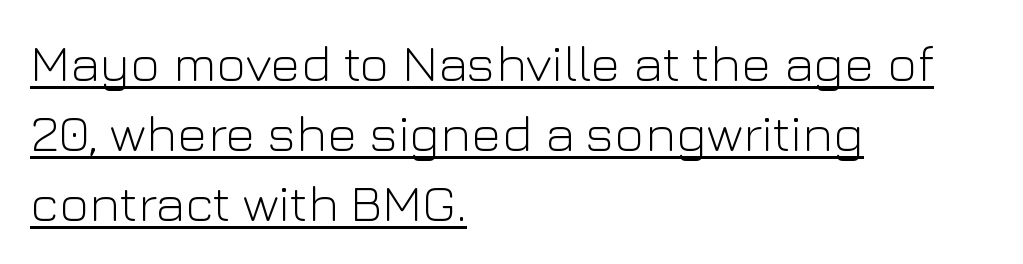
{"serif": "no", "italic": "no", "bold": "no", "weight": "light", "width": "normal", "stroke_contrast": "low", "x_height": "medium", "monospaced": "no", "underline": "yes", "align": "left", "line_spacing": "normal", "line_spacing_ratio": 1.35, "letter_spacing": "normal", "letter_spacing_em": 0.0, "glyph_px": 52}
